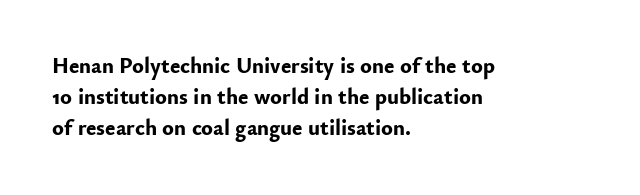
The image shows 22 px bold type, upright; set left-aligned, normal line spacing (1.42x), normal letter spacing, not underlined.
